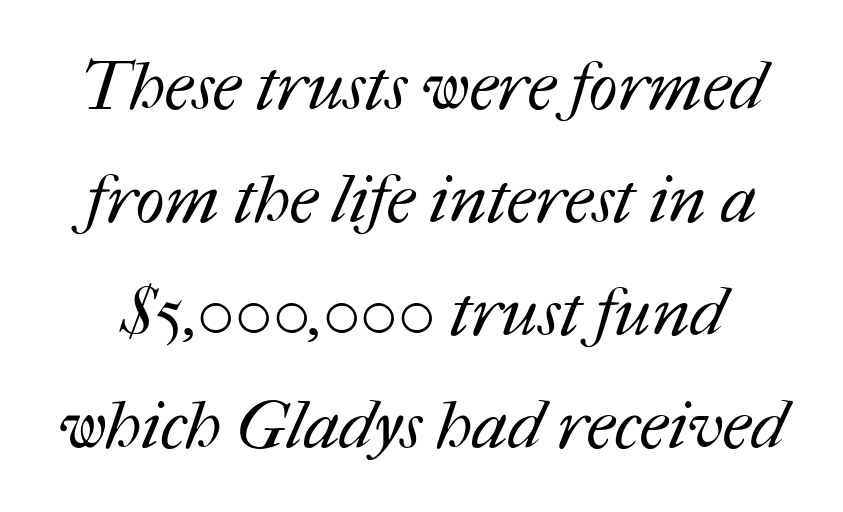
The image shows 68 px regular-weight type; set normal line spacing (1.66x), normal letter spacing, not underlined; medium stroke contrast and a medium x-height.
